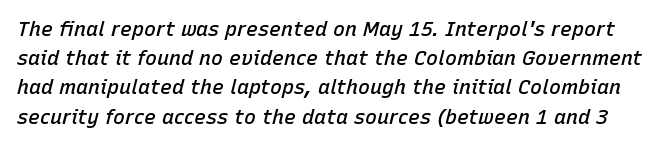
Q: Is the text bold? A: Semi-bold.
Q: Is the text italic (slanted)? A: Yes, it leans right by about 15 degrees.
Q: Is the text underlined? A: No.
Q: Is the spacing between letters normal or unusually wide? A: Normal.
Q: Is the spacing between lines tight, normal or loose? A: Normal.
